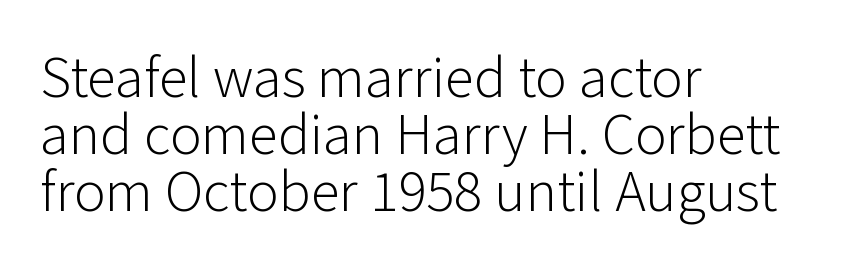
Stem width sits at or under what a default text font uses. Unlike a traditional serif, this face leaves its strokes unadorned. Casual observation: everything's shoved over to the left. The type is set solid horizontally, with unmodified tracking.
